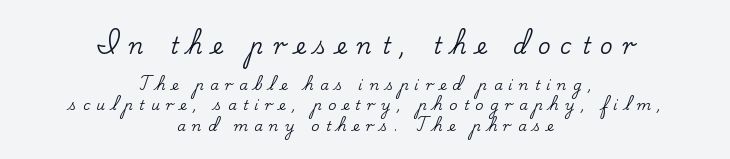
The image shows 22 px text type; set centered, normal line spacing (1.44x), unusually wide letter spacing (+0.45 em), not underlined; the first (top) block is 1.57x larger.
